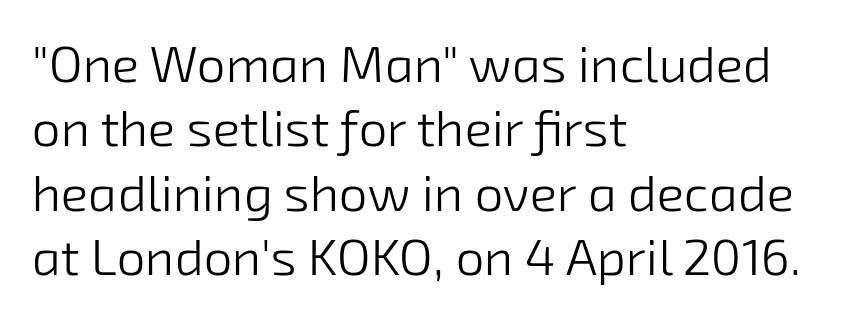
The image shows 51 px light sans-serif type; set left-aligned, normal line spacing (1.26x), normal letter spacing, not underlined; low stroke contrast and a medium x-height.
